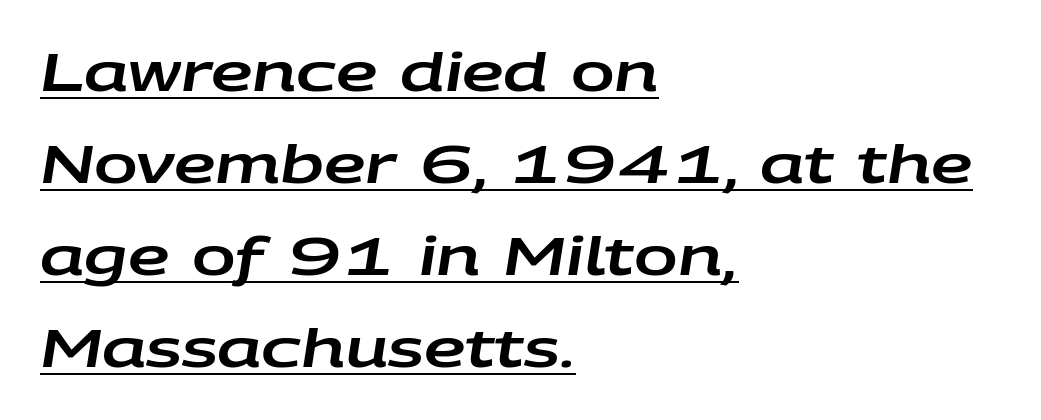
The image shows 52 px wide type, italic (leaning right); set left-aligned, line spacing 1.77x, normal letter spacing, underlined; low stroke contrast and a large x-height.
